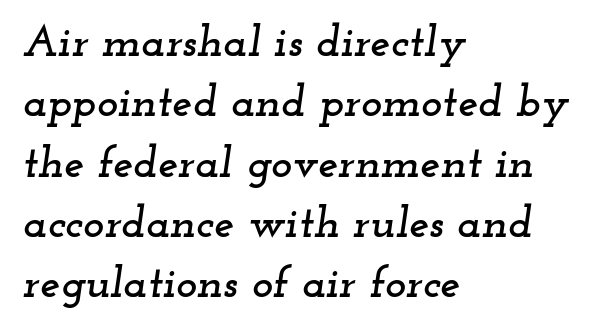
Q: Is the text italic (slanted)? A: Yes, it leans right by about 12 degrees.
Q: Is the typeface a serif or a sans-serif typeface? A: Serif.
Q: Is the text underlined? A: No.
Q: How is the paragraph aligned? A: Left-aligned.
Q: Is the spacing between letters normal or unusually wide? A: Normal.
Q: Is the spacing between lines tight, normal or loose? A: Normal.
Q: Width (condensed, normal, or wide)? A: Wide.
Q: Stroke contrast? A: Low.
Q: x-height? A: Small.
Q: Monospaced? A: No.
